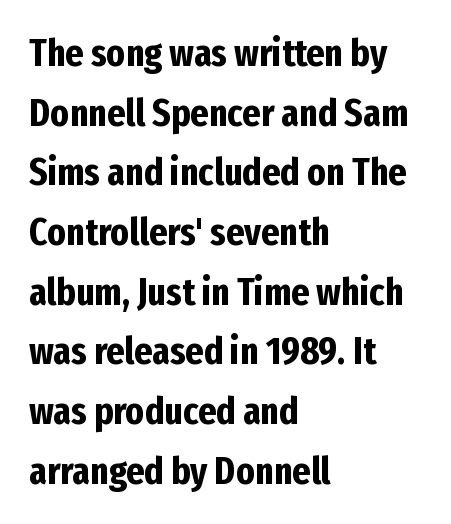
{"serif": "no", "italic": "no", "bold": "yes", "weight": "bold", "width": "condensed", "stroke_contrast": "low", "x_height": "medium", "monospaced": "no", "underline": "no", "align": "left", "line_spacing": "normal", "line_spacing_ratio": 1.53, "letter_spacing": "normal", "letter_spacing_em": 0.0, "glyph_px": 39}
